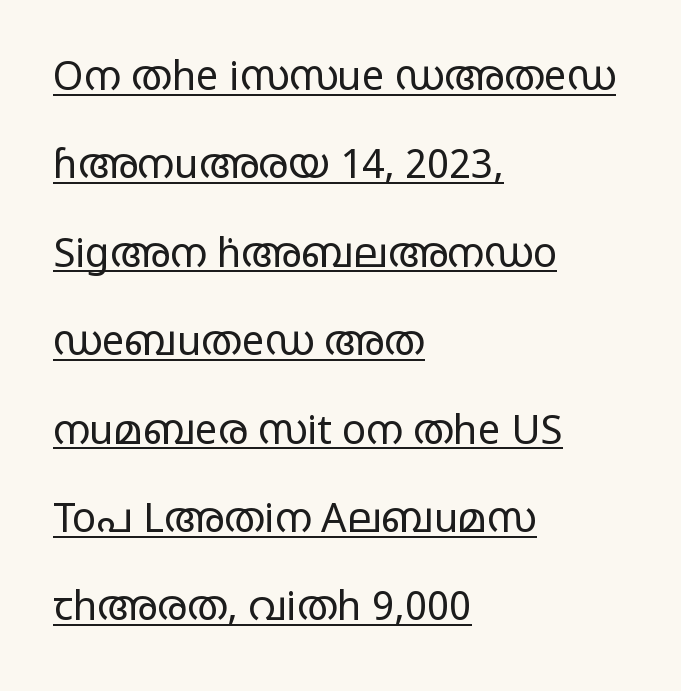
The image shows 40 px regular-weight, wide sans-serif type, upright; set left-aligned, loose line spacing (2.21x), normal letter spacing, underlined; low stroke contrast and a large x-height.
